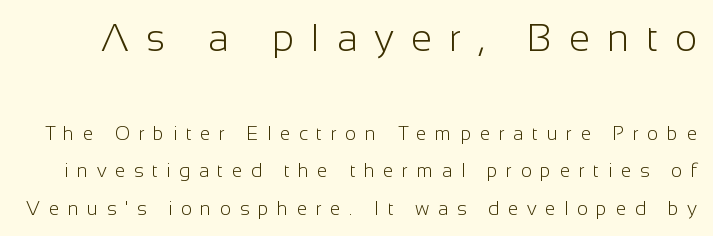
The passage shown has open, widely tracked lettering throughout. The passage shown is typed in a proportional face where columns would drift. The strokes are not fattened; the text isn't bold. Loosely led — the rows are spread out. The letters carry no serifs — their stems end cleanly without finishing strokes.
